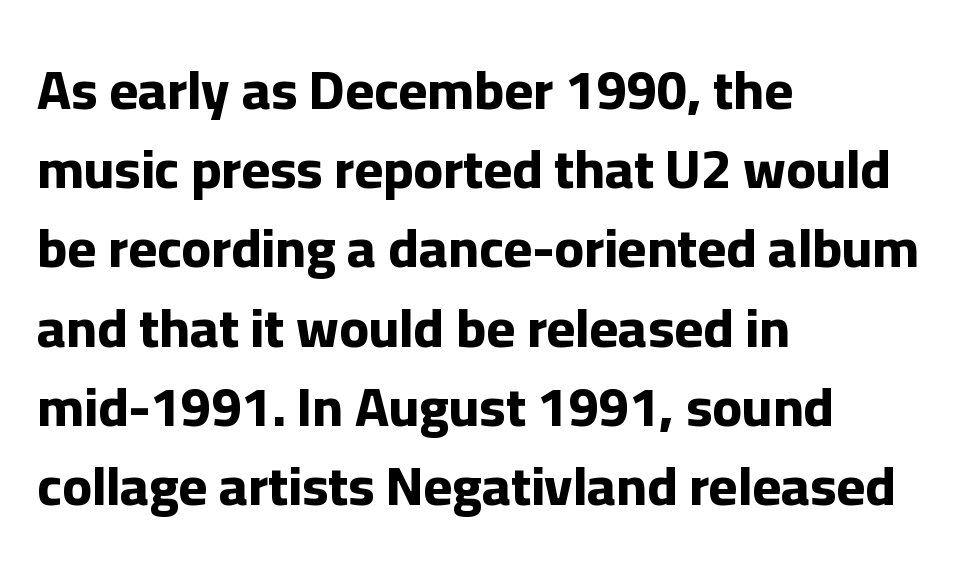
{"serif": "no", "italic": "no", "bold": "yes", "weight": "bold", "width": "normal", "stroke_contrast": "low", "x_height": "medium", "monospaced": "no", "underline": "no", "align": "left", "line_spacing": "normal", "line_spacing_ratio": 1.44, "letter_spacing": "normal", "letter_spacing_em": 0.0, "glyph_px": 55}
